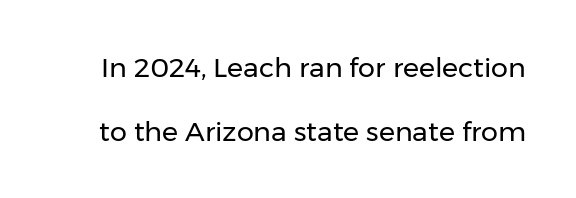
Is the letter spacing exaggerated? No — it looks like the ordinary default. Italic? Not at all — the glyphs are vertical. The rendering uses a large line-height, opening up the rows. Bare-footed words on every line. Caption: face not bold, strokes unweighted.
